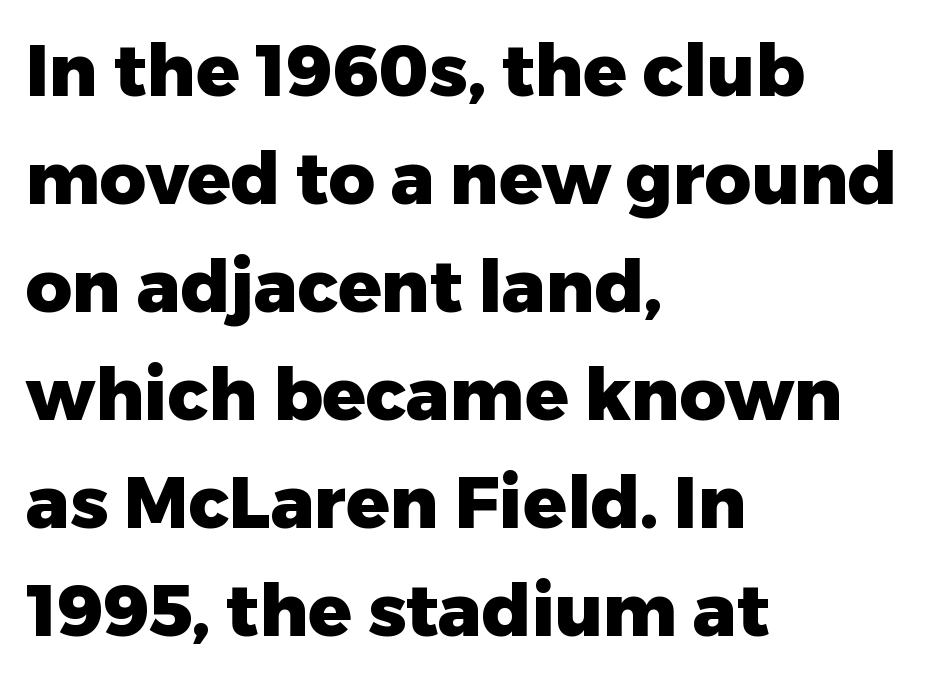
{"serif": "no", "italic": "no", "bold": "yes", "weight": "heavy", "width": "normal", "stroke_contrast": "low", "x_height": "medium", "monospaced": "no", "underline": "no", "align": "left", "line_spacing": "normal", "line_spacing_ratio": 1.5, "letter_spacing": "normal", "letter_spacing_em": 0.0, "glyph_px": 72}
